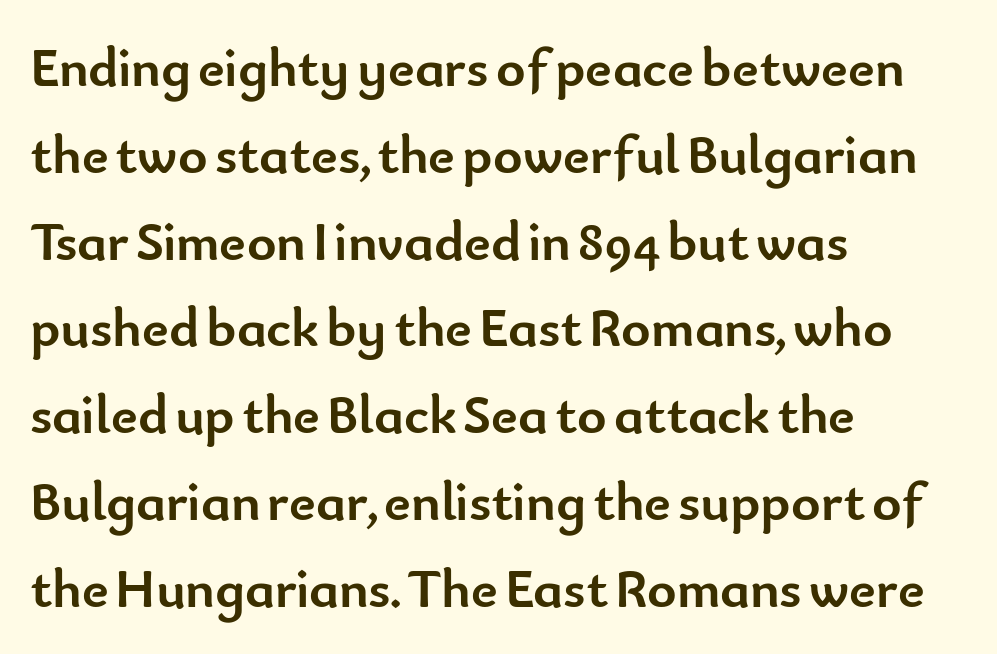
I'd describe the lettering as bold — thick and assertive. Designer's note — italics off, roman on. Default kerning and tracking; the words read as compact shapes. Quick note: underline off. Does the type have serifs? No, each stem ends abruptly.
